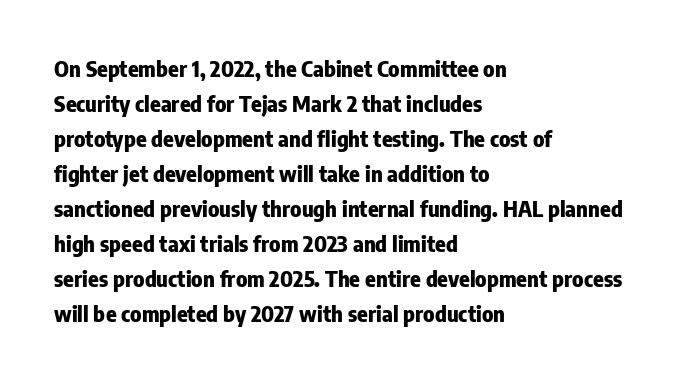
The image shows 22 px bold type, upright; set left-aligned, normal line spacing (1.59x), normal letter spacing, not underlined.
